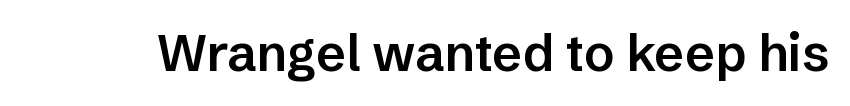
The image shows 51 px semibold sans-serif type, upright; set normal letter spacing, not underlined; low stroke contrast and a medium x-height.
